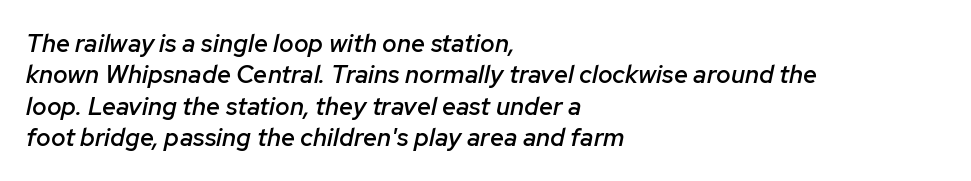
The image shows 25 px text type, italic (leaning right); set left-aligned, normal line spacing (1.26x), normal letter spacing, not underlined.
